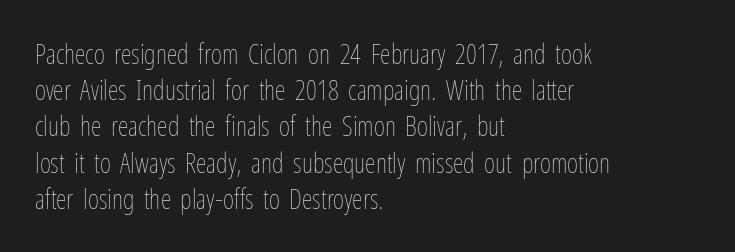
The image shows 27 px text type, upright; set left-aligned, normal line spacing (1.34x), normal letter spacing, not underlined.
